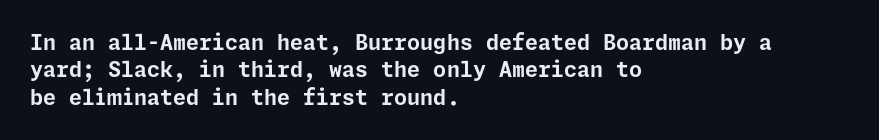
The image shows 21 px bold type, upright; set left-aligned, normal line spacing (1.3x), normal letter spacing, not underlined.
